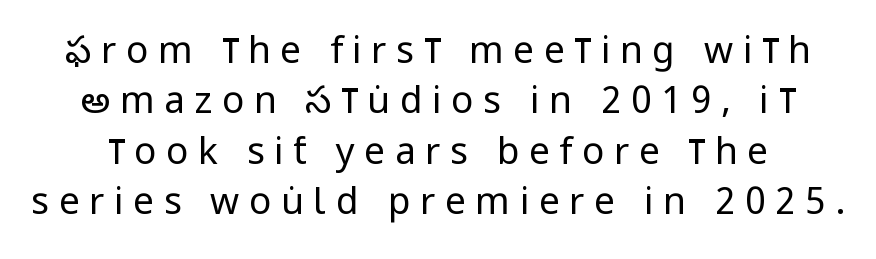
Beneath every word, the page is bare. Stroke mass is kept to a normal reading level or below. Every character sits straight up, as roman type does. The rendering uses a moderate line-height, typical for paragraphs. Is this a fixed-width face? No — the glyphs have proportional, varying widths. This rendering employs a face without finishing strokes, i.e., a sans-serif.
